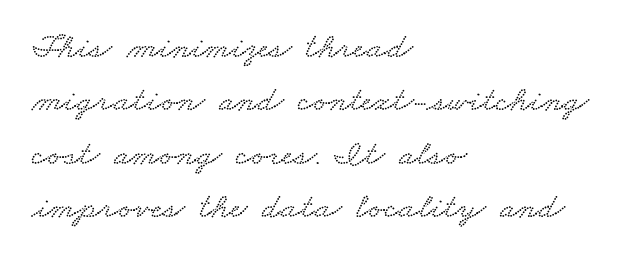
The lines in this sample share a left origin and differ only in where they stop. Nobody touched the tracking dial on this one. Beneath every word, the page is bare. Horizontal bands of white between lines are of average thickness. Character widths vary here, with narrow letters taking less room than wide ones.
